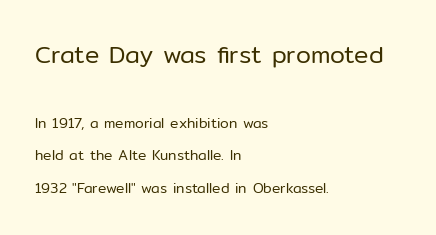
{"italic": "no", "bold": "no", "underline": "no", "align": "left", "line_spacing": "loose", "line_spacing_ratio": 2.35, "letter_spacing": "normal", "letter_spacing_em": 0.0, "larger_block": "first", "size_ratio": 1.71, "glyph_px": 24}
